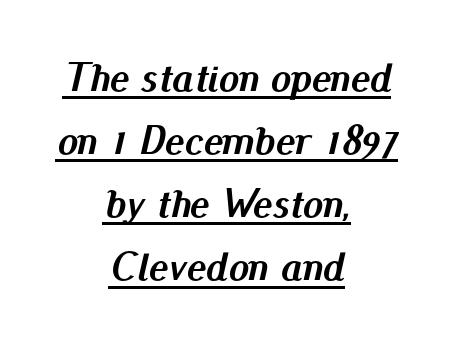
In terms of posture, this sample is oblique. The rendering uses a bold face; every stroke is thick and dark. The rendering uses natural spacing where letterforms have individual widths. Is there an underline? Yes — a line sits under the letters. Is there much room between lines? A standard amount, neither cramped nor airy. Letter spacing: default.
